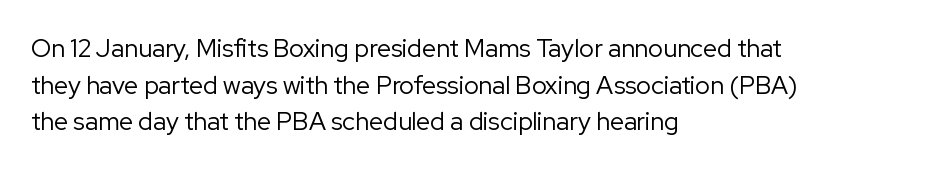
{"italic": "no", "bold": "no", "underline": "no", "align": "left", "line_spacing": "normal", "line_spacing_ratio": 1.47, "letter_spacing": "normal", "letter_spacing_em": 0.0, "glyph_px": 25}
